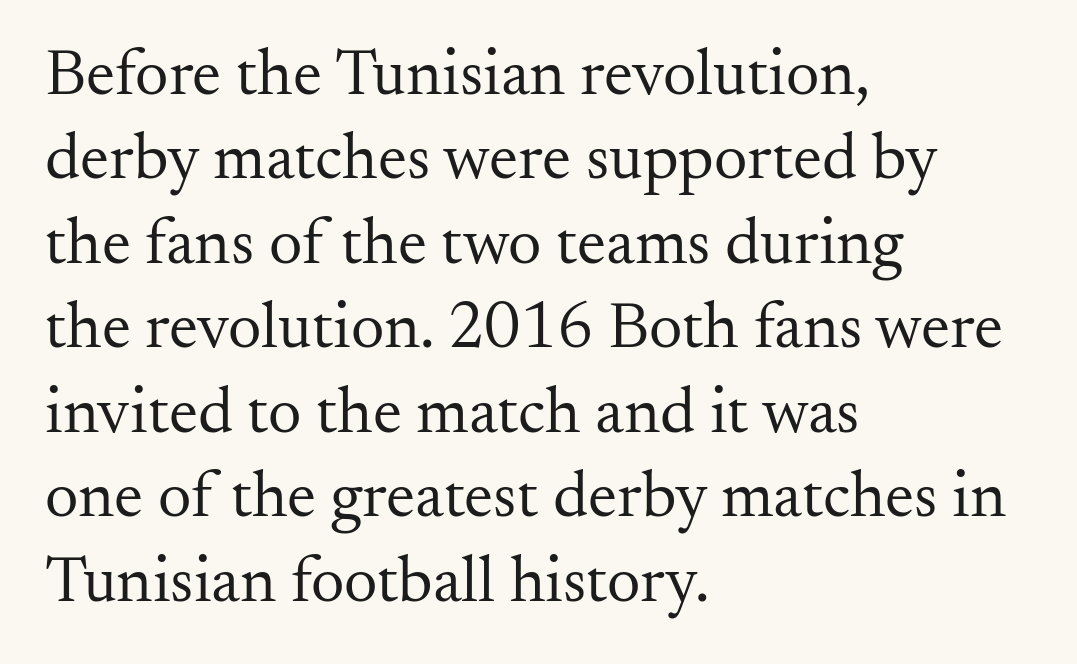
Q: Is the text bold? A: No.
Q: Is the text italic (slanted)? A: No, it is upright.
Q: Is the typeface a serif or a sans-serif typeface? A: Serif.
Q: Is the text underlined? A: No.
Q: How is the paragraph aligned? A: Left-aligned.
Q: Is the spacing between letters normal or unusually wide? A: Normal.
Q: Is the spacing between lines tight, normal or loose? A: Normal.
Q: Width (condensed, normal, or wide)? A: Normal.
Q: Stroke contrast? A: Medium.
Q: x-height? A: Small.
Q: Monospaced? A: No.
